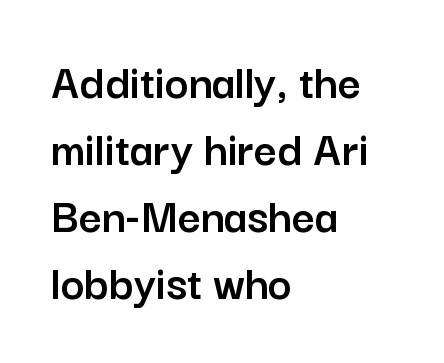
The image shows 50 px sans-serif type, upright; set left-aligned, normal line spacing (1.34x), normal letter spacing, not underlined; low stroke contrast and a medium x-height.
